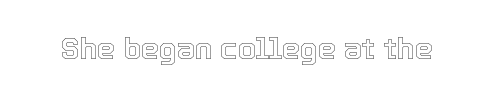
{"italic": "no", "width": "normal", "x_height": "medium", "monospaced": "no", "underline": "no", "letter_spacing": "normal", "letter_spacing_em": 0.0, "glyph_px": 29}
